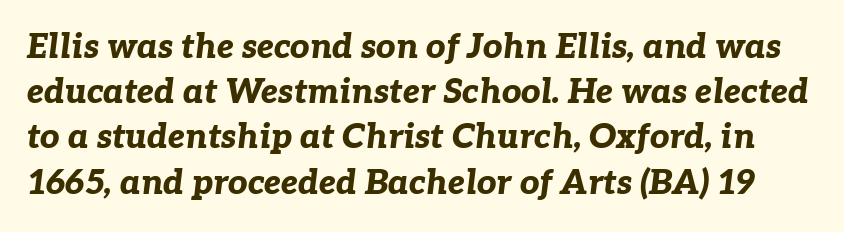
Q: Is the text bold? A: Yes.
Q: Is the text italic (slanted)? A: Yes, it leans right by about 7 degrees.
Q: Is the text underlined? A: No.
Q: Is the spacing between letters normal or unusually wide? A: Normal.
Q: Is the spacing between lines tight, normal or loose? A: Normal.
Q: Width (condensed, normal, or wide)? A: Normal.
Q: Stroke contrast? A: Low.
Q: x-height? A: Medium.
Q: Monospaced? A: No.
